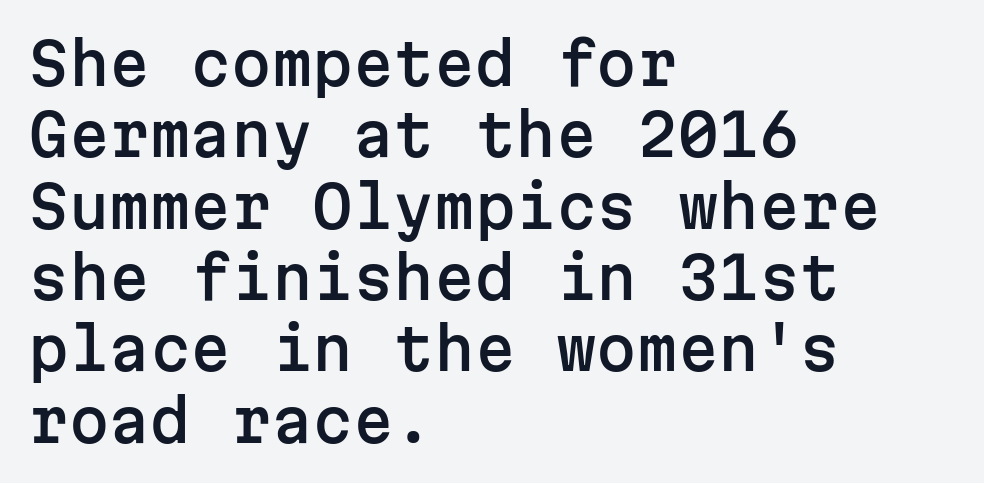
{"serif": "no", "italic": "no", "width": "normal", "stroke_contrast": "low", "x_height": "medium", "monospaced": "yes", "underline": "no", "align": "left", "line_spacing_ratio": 1.23, "letter_spacing": "normal", "letter_spacing_em": 0.0, "glyph_px": 58}
